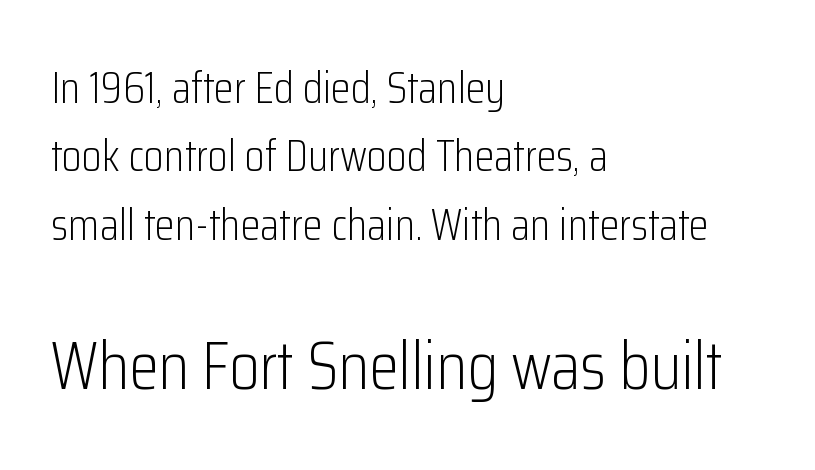
Typeset ragged right — the left edge is the straight one. Looks like regular typesetting: each glyph gets only the width it needs. Each word holds together tightly as a unit, with standard inter-letter gaps. Stroke thickness stays within the range of a standard reading face or lighter.
